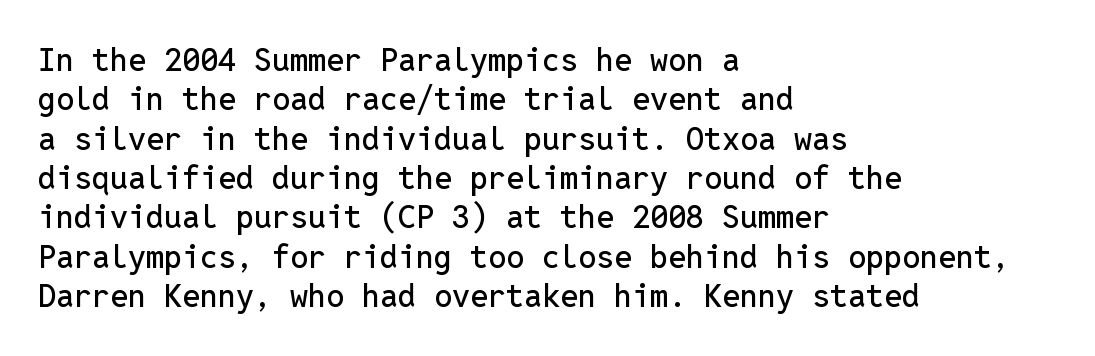
The image shows 32 px sans-serif type, upright, monospaced; set left-aligned, line spacing 1.23x, normal letter spacing, not underlined; low stroke contrast and a medium x-height.
